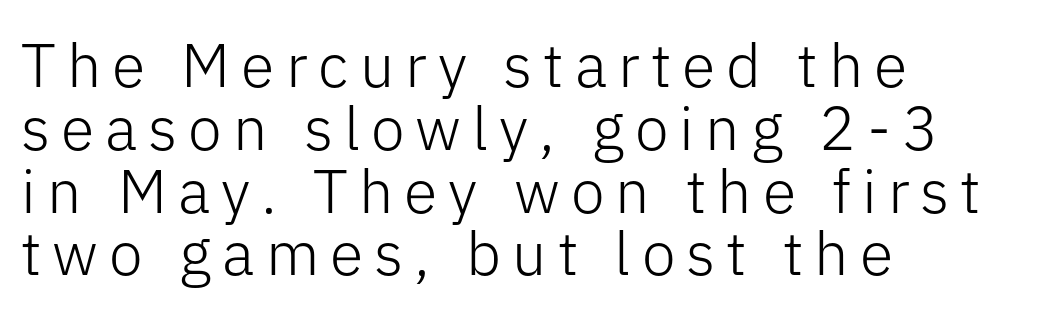
{"serif": "no", "italic": "no", "bold": "no", "weight": "light", "width": "normal", "stroke_contrast": "low", "x_height": "medium", "monospaced": "no", "underline": "no", "align": "left", "line_spacing": "tight", "line_spacing_ratio": 1.03, "glyph_px": 61}
